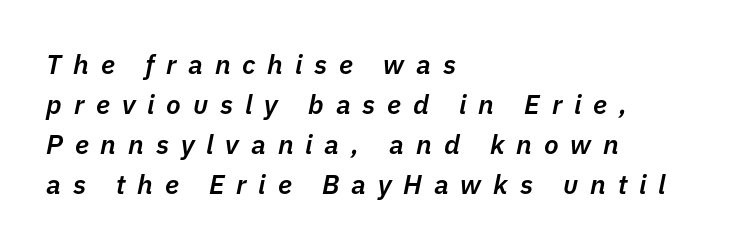
Each word looks stretched out because of the extra space between its letters. Only glyphs here, with clear space below each row. If you drew a ruler down the left edge, every line would touch it. Each glyph is drawn with semibold strokes, heavier than normal yet not fully bold.
